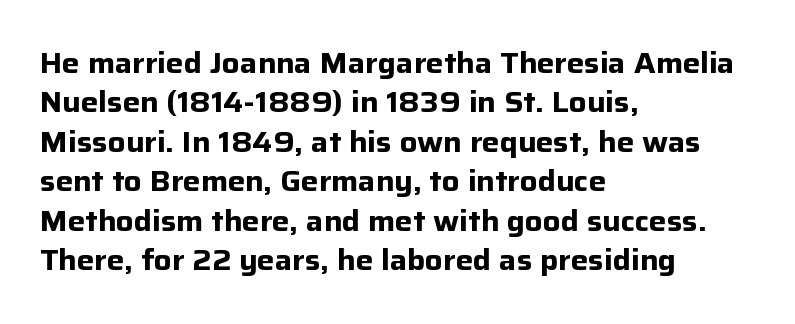
Q: Is the text bold? A: Yes.
Q: Is the text italic (slanted)? A: No, it is upright.
Q: Is the typeface a serif or a sans-serif typeface? A: Sans-serif.
Q: Is the text underlined? A: No.
Q: How is the paragraph aligned? A: Left-aligned.
Q: Is the spacing between letters normal or unusually wide? A: Normal.
Q: Is the spacing between lines tight, normal or loose? A: Normal.
Q: Width (condensed, normal, or wide)? A: Normal.
Q: Stroke contrast? A: Low.
Q: x-height? A: Medium.
Q: Monospaced? A: No.
